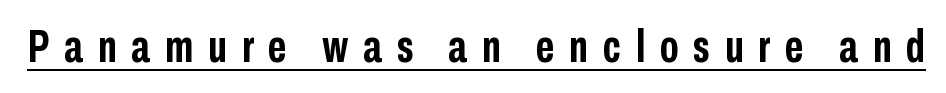
{"serif": "no", "italic": "no", "bold": "yes", "weight": "semibold", "width": "condensed", "stroke_contrast": "low", "x_height": "medium", "monospaced": "no", "underline": "yes", "letter_spacing": "wide", "letter_spacing_em": 0.32, "glyph_px": 46}
